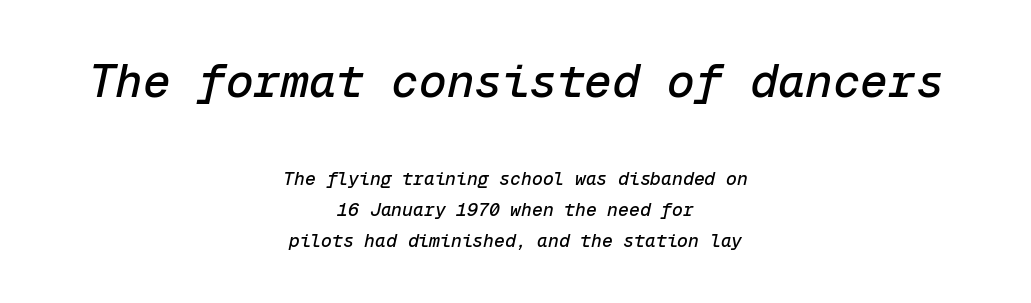
Q: Is the text italic (slanted)? A: Yes, it leans right by about 12 degrees.
Q: Is the text underlined? A: No.
Q: How is the paragraph aligned? A: Centered.
Q: Is the spacing between letters normal or unusually wide? A: Normal.
Q: Which block of text is set in a larger size, the first (top) or the second (bottom)? A: The first (top) one.
Q: Width (condensed, normal, or wide)? A: Normal.
Q: Stroke contrast? A: Low.
Q: x-height? A: Medium.
Q: Monospaced? A: Yes.
